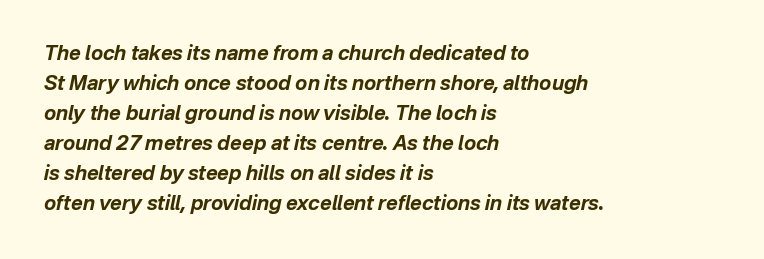
Q: Is the text bold? A: Yes.
Q: Is the text italic (slanted)? A: Yes, it leans right by about 12 degrees.
Q: Is the text underlined? A: No.
Q: How is the paragraph aligned? A: Left-aligned.
Q: Is the spacing between letters normal or unusually wide? A: Normal.
Q: Is the spacing between lines tight, normal or loose? A: Normal.
